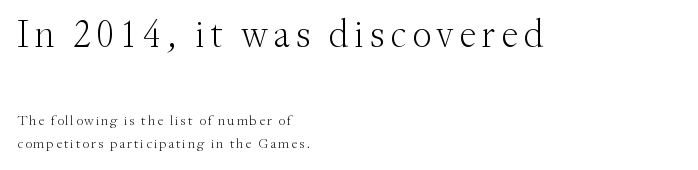
Q: Is the text bold? A: No.
Q: Is the text italic (slanted)? A: No, it is upright.
Q: Is the typeface a serif or a sans-serif typeface? A: Serif.
Q: Is the text underlined? A: No.
Q: How is the paragraph aligned? A: Left-aligned.
Q: Is the spacing between lines tight, normal or loose? A: Normal.
Q: Which block of text is set in a larger size, the first (top) or the second (bottom)? A: The first (top) one.
Q: Width (condensed, normal, or wide)? A: Normal.
Q: Stroke contrast? A: Medium.
Q: x-height? A: Small.
Q: Monospaced? A: No.
